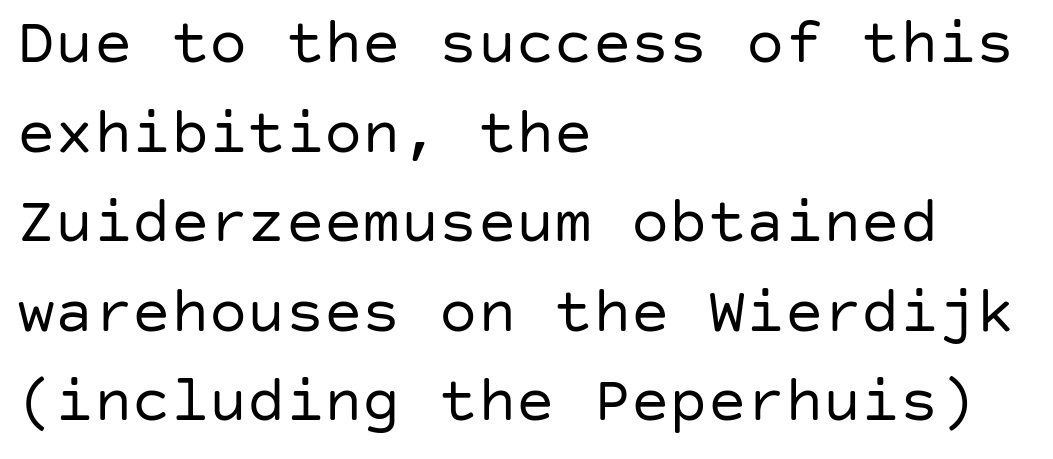
{"serif": "no", "italic": "no", "bold": "no", "weight": "regular", "width": "normal", "stroke_contrast": "low", "x_height": "large", "underline": "no", "align": "left", "line_spacing": "normal", "line_spacing_ratio": 1.4, "letter_spacing": "normal", "letter_spacing_em": 0.0, "glyph_px": 64}
